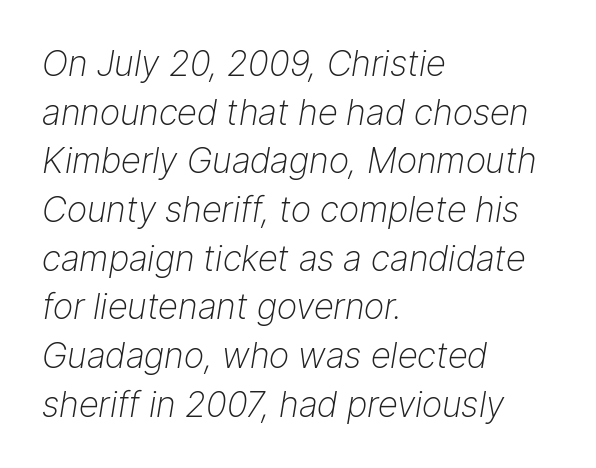
The image shows 35 px light type, italic (leaning right); set left-aligned, normal line spacing (1.39x), normal letter spacing, not underlined; low stroke contrast and a medium x-height.
